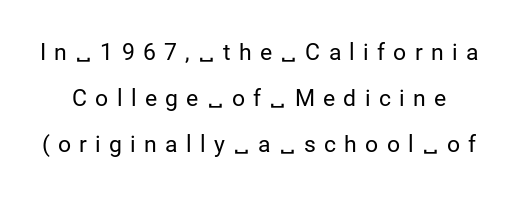
{"italic": "no", "bold": "no", "underline": "no", "line_spacing": "loose", "line_spacing_ratio": 2.01, "letter_spacing": "wide", "letter_spacing_em": 0.36, "glyph_px": 23}
